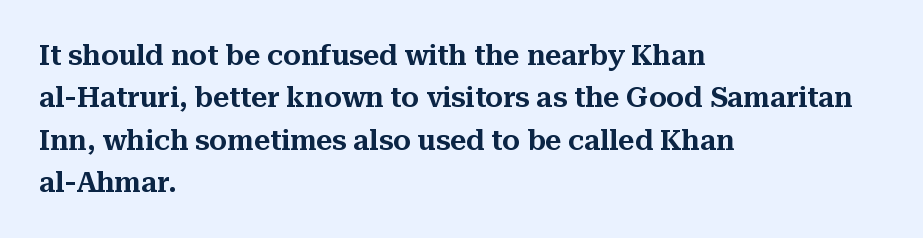
The image shows 28 px serif type, upright; set left-aligned, normal line spacing (1.51x), normal letter spacing, not underlined; medium stroke contrast and a medium x-height.
